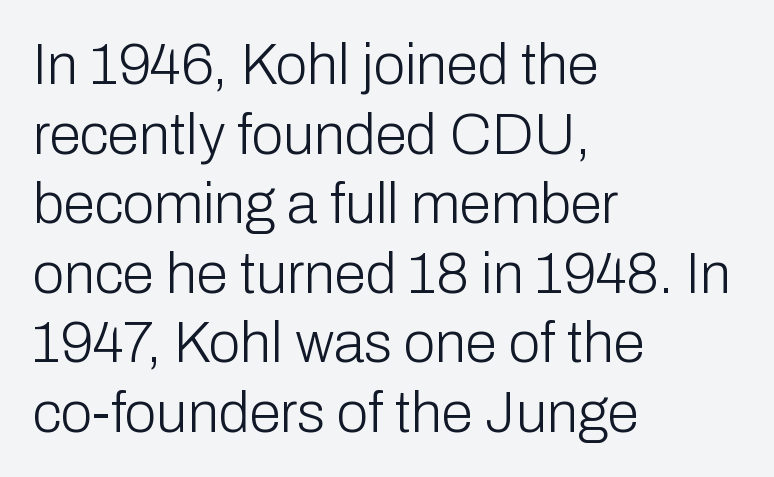
Q: Is the text bold? A: No.
Q: Is the text italic (slanted)? A: No, it is upright.
Q: Is the typeface a serif or a sans-serif typeface? A: Sans-serif.
Q: Is the text underlined? A: No.
Q: How is the paragraph aligned? A: Left-aligned.
Q: Is the spacing between letters normal or unusually wide? A: Normal.
Q: Width (condensed, normal, or wide)? A: Normal.
Q: Stroke contrast? A: Low.
Q: x-height? A: Medium.
Q: Monospaced? A: No.
